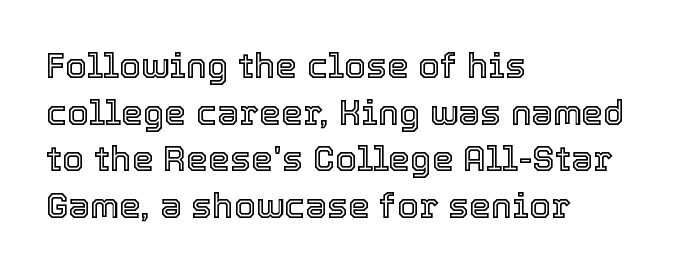
Q: Is the text italic (slanted)? A: No, it is upright.
Q: Is the text underlined? A: No.
Q: How is the paragraph aligned? A: Left-aligned.
Q: Is the spacing between letters normal or unusually wide? A: Normal.
Q: Is the spacing between lines tight, normal or loose? A: Normal.
Q: Width (condensed, normal, or wide)? A: Normal.
Q: x-height? A: Medium.
Q: Monospaced? A: No.
